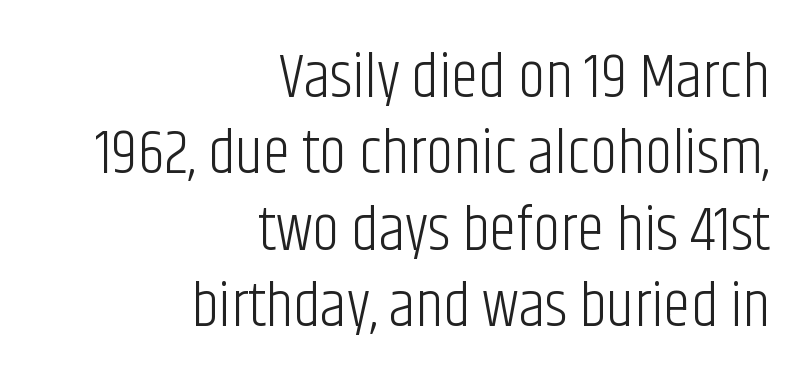
{"serif": "no", "italic": "no", "bold": "no", "weight": "light", "width": "condensed", "stroke_contrast": "low", "x_height": "large", "monospaced": "no", "underline": "no", "align": "right", "line_spacing_ratio": 1.23, "letter_spacing": "normal", "letter_spacing_em": 0.0, "glyph_px": 62}
